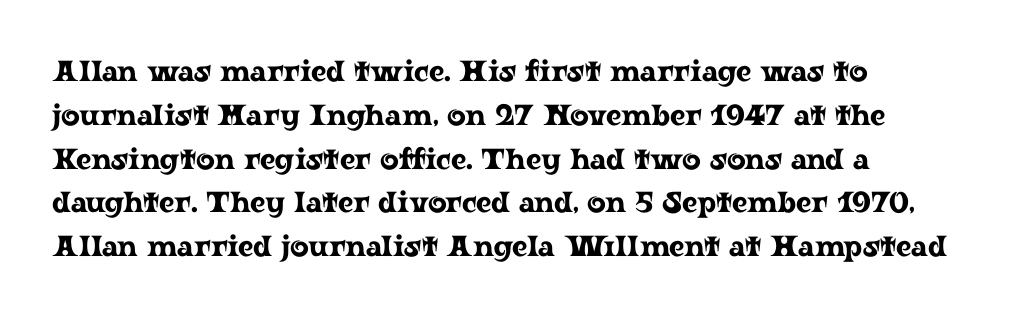
The image shows 29 px wide serif type, upright; set left-aligned, normal line spacing (1.51x), normal letter spacing, not underlined; low stroke contrast and a medium x-height.
